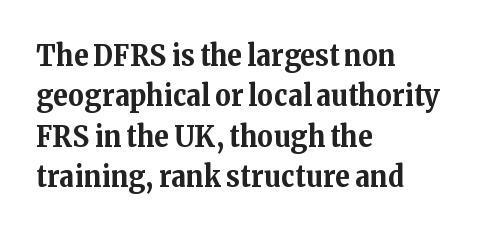
Q: Is the text bold? A: Yes.
Q: Is the text italic (slanted)? A: No, it is upright.
Q: Is the typeface a serif or a sans-serif typeface? A: Serif.
Q: Is the text underlined? A: No.
Q: How is the paragraph aligned? A: Left-aligned.
Q: Is the spacing between letters normal or unusually wide? A: Normal.
Q: Is the spacing between lines tight, normal or loose? A: Normal.
Q: Width (condensed, normal, or wide)? A: Normal.
Q: Stroke contrast? A: Medium.
Q: x-height? A: Medium.
Q: Monospaced? A: No.
